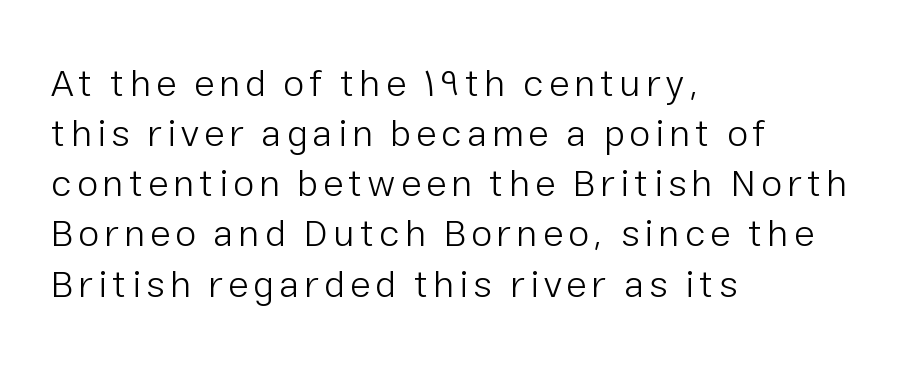
Q: Is the text bold? A: No.
Q: Is the text italic (slanted)? A: No, it is upright.
Q: Is the typeface a serif or a sans-serif typeface? A: Sans-serif.
Q: Is the text underlined? A: No.
Q: How is the paragraph aligned? A: Left-aligned.
Q: Is the spacing between lines tight, normal or loose? A: Normal.
Q: Width (condensed, normal, or wide)? A: Normal.
Q: Stroke contrast? A: Low.
Q: x-height? A: Medium.
Q: Monospaced? A: No.
